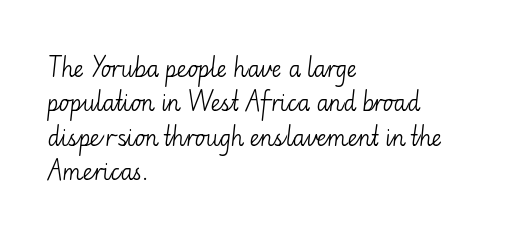
The image shows 22 px text type; set left-aligned, normal line spacing (1.56x), normal letter spacing, not underlined.
